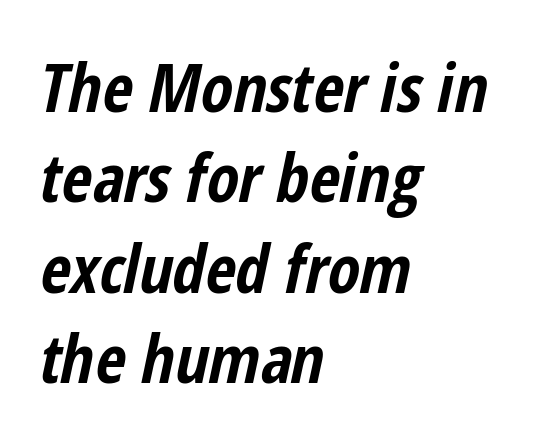
{"italic": "yes", "lean": "right", "slant_degrees": 12, "bold": "yes", "weight": "bold", "width": "condensed", "stroke_contrast": "low", "x_height": "medium", "monospaced": "no", "underline": "no", "align": "left", "line_spacing": "normal", "line_spacing_ratio": 1.37, "letter_spacing": "normal", "letter_spacing_em": 0.0, "glyph_px": 66}
